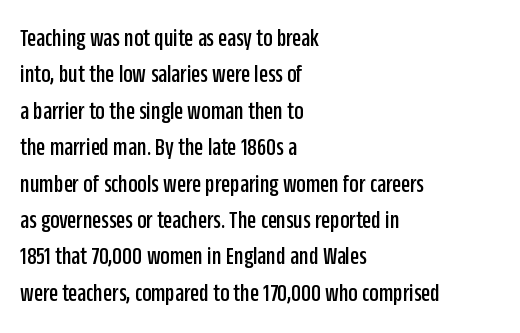
Q: Is the text italic (slanted)? A: No, it is upright.
Q: Is the text underlined? A: No.
Q: How is the paragraph aligned? A: Left-aligned.
Q: Is the spacing between letters normal or unusually wide? A: Normal.
Q: Is the spacing between lines tight, normal or loose? A: Normal.
